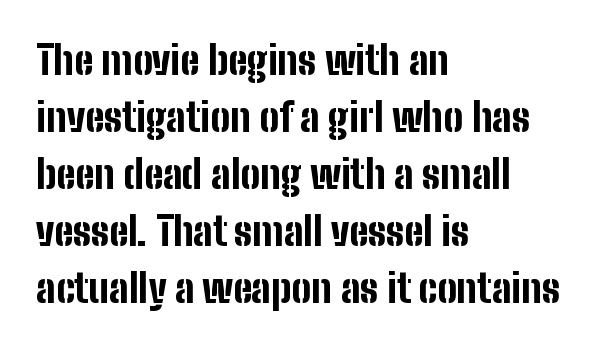
Characters remain perfectly vertical along every line. The words here are not underlined. Regarding serifs, this sample does without them. The line texture is even and compact thanks to regular tracking.
